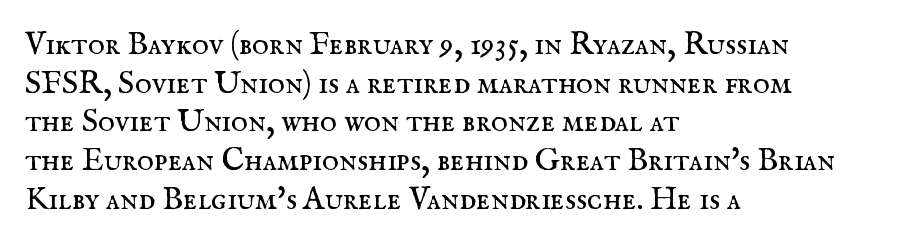
{"serif": "yes", "italic": "no", "bold": "no", "weight": "regular", "width": "normal", "stroke_contrast": "medium", "x_height": "small", "monospaced": "no", "underline": "no", "align": "left", "line_spacing_ratio": 1.21, "letter_spacing": "normal", "letter_spacing_em": 0.0, "glyph_px": 32}
